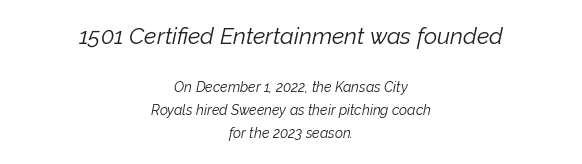
{"italic": "yes", "lean": "right", "slant_degrees": 12, "bold": "no", "underline": "no", "align": "center", "line_spacing": "normal", "line_spacing_ratio": 1.63, "letter_spacing": "normal", "letter_spacing_em": 0.0, "larger_block": "first", "size_ratio": 1.64, "glyph_px": 23}
